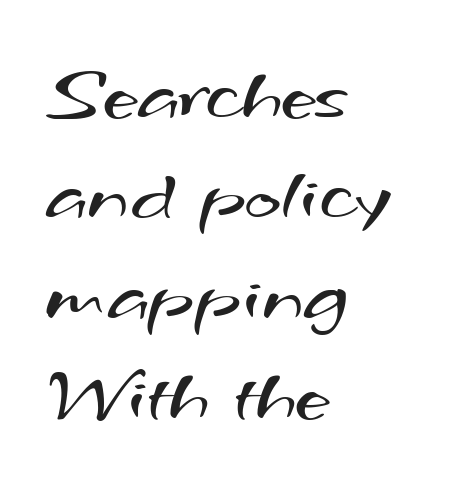
Do the characters align in a grid? No, the font is proportional. Short note: letters normally spaced. A clean baseline with only descenders dipping below it. The compositor pushed each line to the left boundary.
